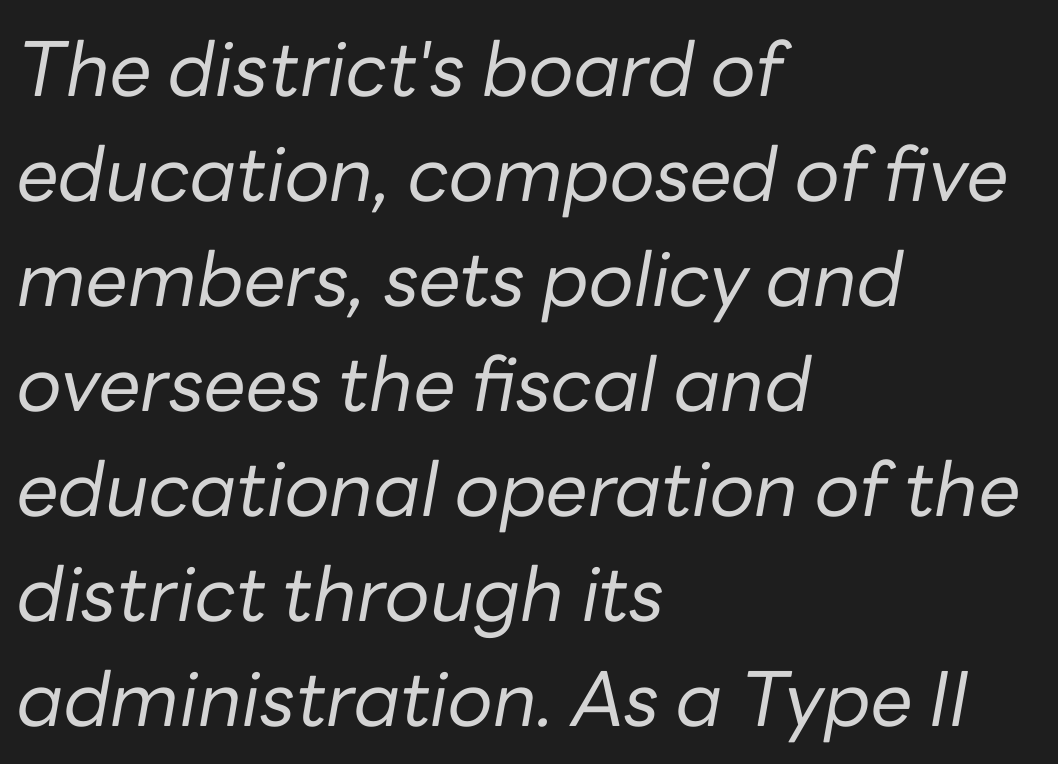
{"italic": "yes", "lean": "right", "slant_degrees": 10, "bold": "no", "weight": "regular", "width": "normal", "stroke_contrast": "low", "x_height": "medium", "monospaced": "no", "underline": "no", "align": "left", "line_spacing": "normal", "line_spacing_ratio": 1.4, "letter_spacing": "normal", "letter_spacing_em": 0.0, "glyph_px": 75}
